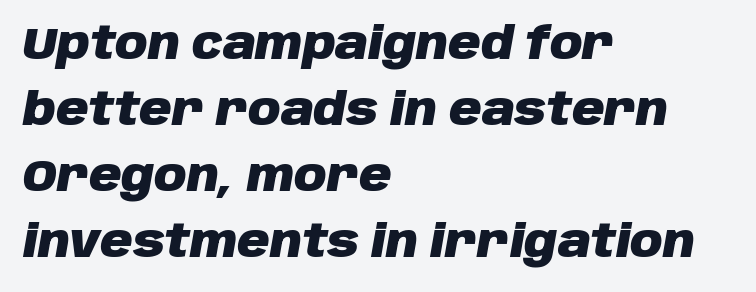
The image shows 45 px heavy type, italic (leaning right); set left-aligned, normal line spacing (1.47x), normal letter spacing, not underlined; low stroke contrast and a large x-height.
